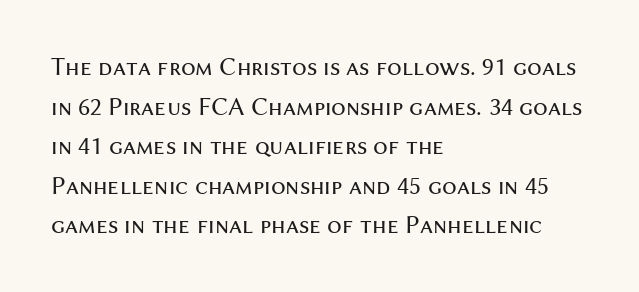
{"italic": "no", "bold": "no", "underline": "no", "align": "left", "line_spacing": "normal", "line_spacing_ratio": 1.52, "letter_spacing": "normal", "letter_spacing_em": 0.0, "glyph_px": 26}
